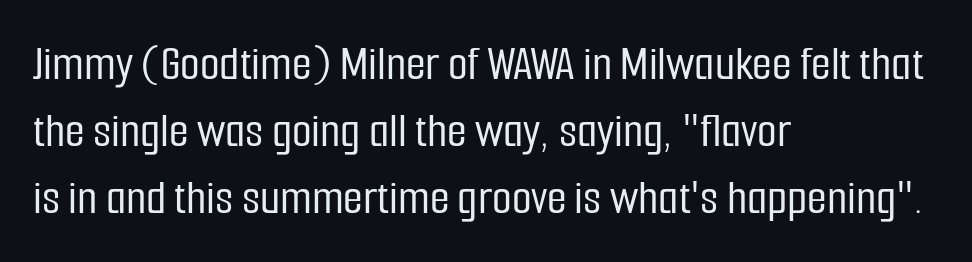
The image shows 51 px condensed sans-serif type, upright; set left-aligned, normal line spacing (1.31x), normal letter spacing, not underlined; low stroke contrast and a medium x-height.
